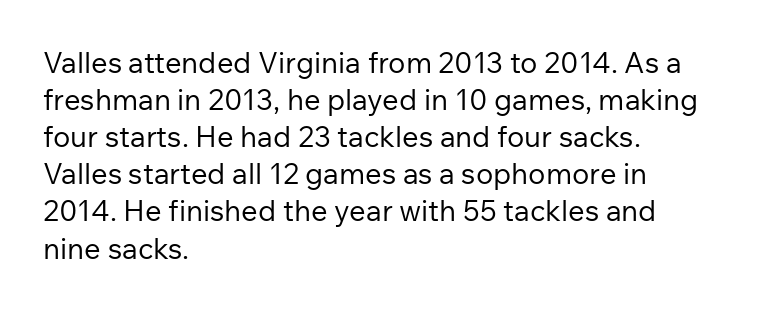
Q: Is the text bold? A: No.
Q: Is the text italic (slanted)? A: No, it is upright.
Q: Is the typeface a serif or a sans-serif typeface? A: Sans-serif.
Q: Is the text underlined? A: No.
Q: How is the paragraph aligned? A: Left-aligned.
Q: Is the spacing between letters normal or unusually wide? A: Normal.
Q: Is the spacing between lines tight, normal or loose? A: Normal.
Q: Width (condensed, normal, or wide)? A: Normal.
Q: Stroke contrast? A: Low.
Q: x-height? A: Medium.
Q: Monospaced? A: No.
